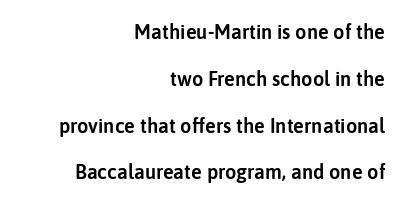
Default kerning and tracking; the words read as compact shapes. Honestly, the rows look like they've been pulled way apart. A bare baseline throughout the passage. Casual observation: everything's shoved over to the right.
